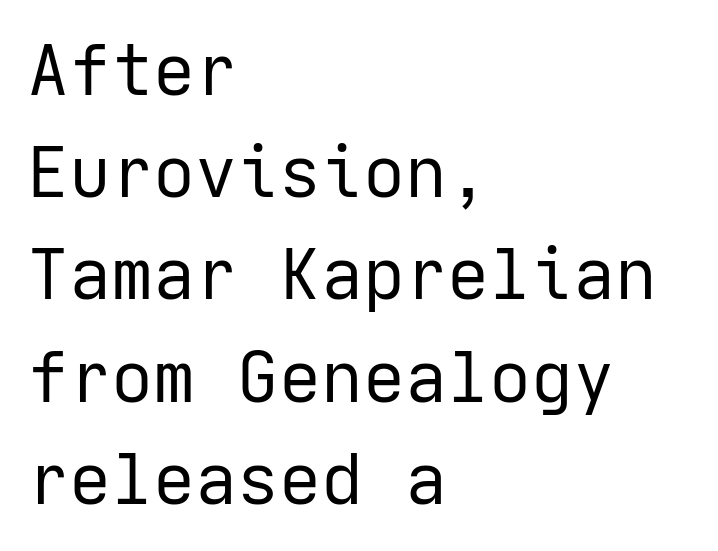
The characters display no serif detailing; their extremities are plain. The block of text has a typical density, with ordinary space between rows. You can tell it's not italic because the verticals are truly vertical. This rendering features lettering with no underline. The letters sit at their default tracking, neither squeezed nor spread.
